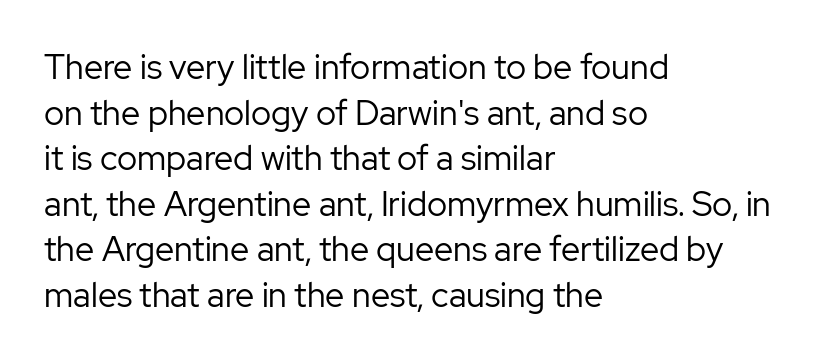
The image shows 34 px regular-weight sans-serif type, upright; set left-aligned, normal line spacing (1.34x), normal letter spacing, not underlined; low stroke contrast and a medium x-height.
